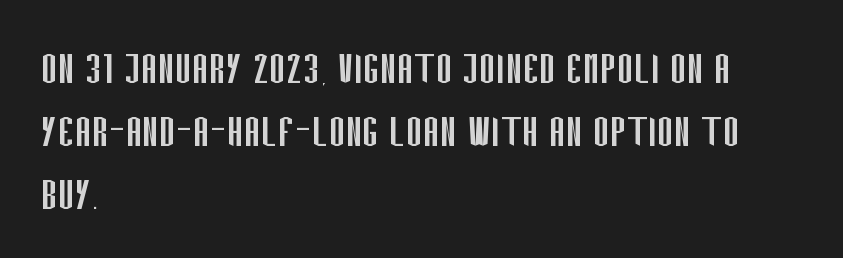
{"serif": "no", "italic": "no", "bold": "no", "weight": "regular", "width": "condensed", "stroke_contrast": "low", "x_height": "large", "monospaced": "no", "underline": "no", "align": "left", "line_spacing": "normal", "line_spacing_ratio": 1.26, "letter_spacing": "normal", "letter_spacing_em": 0.0, "glyph_px": 50}
